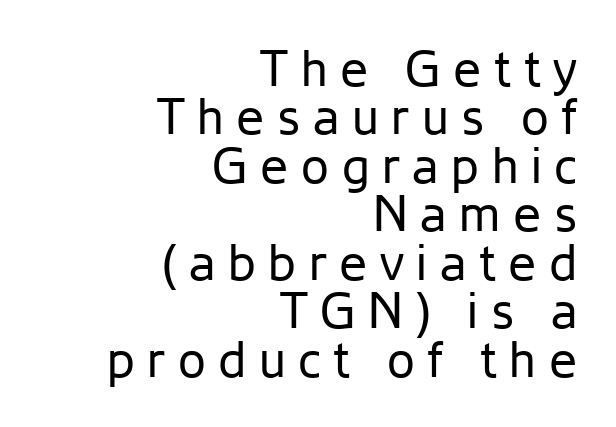
Q: Is the text bold? A: No.
Q: Is the text italic (slanted)? A: No, it is upright.
Q: Is the typeface a serif or a sans-serif typeface? A: Sans-serif.
Q: Is the text underlined? A: No.
Q: How is the paragraph aligned? A: Right-aligned.
Q: Is the spacing between letters normal or unusually wide? A: Unusually wide.
Q: Is the spacing between lines tight, normal or loose? A: Tight.
Q: Width (condensed, normal, or wide)? A: Normal.
Q: Stroke contrast? A: Low.
Q: x-height? A: Medium.
Q: Monospaced? A: No.
